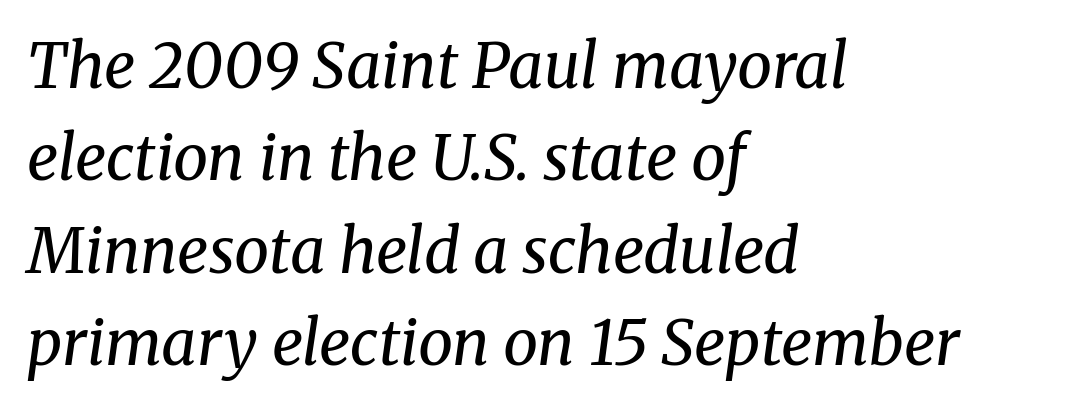
{"serif": "yes", "italic": "yes", "lean": "right", "slant_degrees": 8, "bold": "no", "weight": "regular", "width": "normal", "stroke_contrast": "medium", "x_height": "medium", "monospaced": "no", "underline": "no", "align": "left", "line_spacing": "normal", "line_spacing_ratio": 1.49, "letter_spacing": "normal", "letter_spacing_em": 0.0, "glyph_px": 62}
